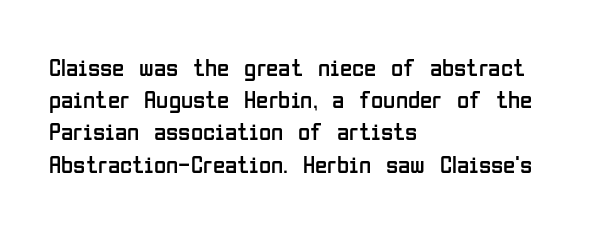
{"italic": "no", "bold": "no", "underline": "no", "align": "left", "line_spacing": "normal", "line_spacing_ratio": 1.29, "letter_spacing": "normal", "letter_spacing_em": 0.0, "glyph_px": 25}
